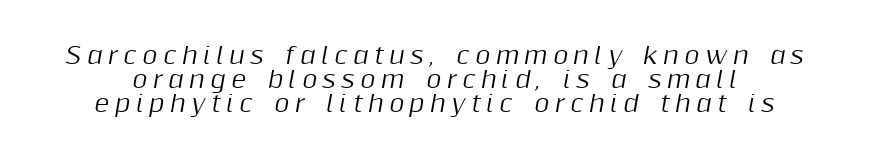
Q: Is the text italic (slanted)? A: Yes, it leans right by about 10 degrees.
Q: Is the text underlined? A: No.
Q: Is the spacing between letters normal or unusually wide? A: Unusually wide.
Q: Is the spacing between lines tight, normal or loose? A: Tight.
